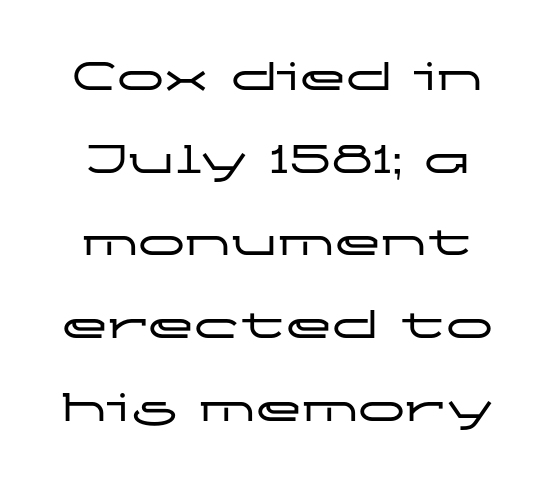
Q: Is the text italic (slanted)? A: No, it is upright.
Q: Is the typeface a serif or a sans-serif typeface? A: Sans-serif.
Q: Is the text underlined? A: No.
Q: Is the spacing between letters normal or unusually wide? A: Normal.
Q: Width (condensed, normal, or wide)? A: Wide.
Q: Stroke contrast? A: Low.
Q: x-height? A: Medium.
Q: Monospaced? A: No.
